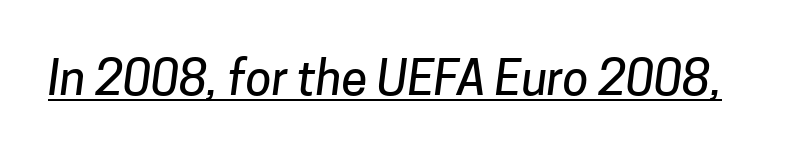
The image shows 47 px sans-serif type; set normal letter spacing, underlined; low stroke contrast and a medium x-height.
